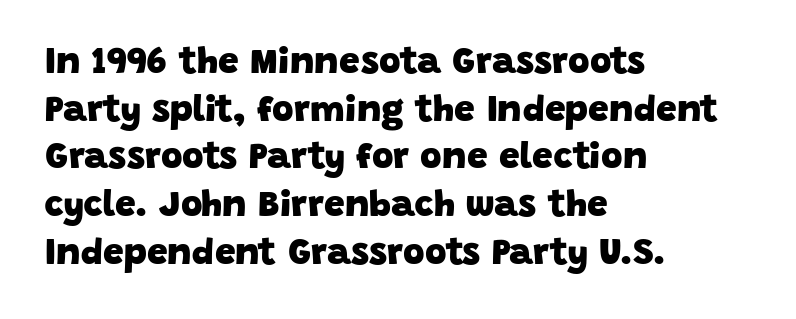
Does the copy run flush right? No — it runs flush left. In terms of letterform style, serifs are entirely absent. Tracking here is standard; glyphs follow each other at the usual distance. Only glyphs here, with clear space below each row. Regarding leading, the lines here are spaced in the standard way. Caption: bold face, heavy strokes.
